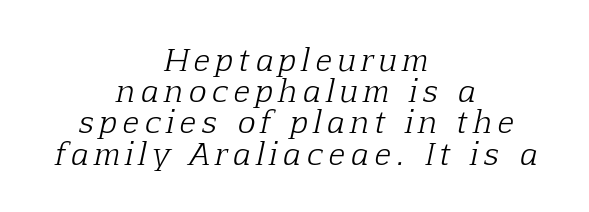
Q: Is the text bold? A: No.
Q: Is the text italic (slanted)? A: Yes, it leans right by about 12 degrees.
Q: Is the typeface a serif or a sans-serif typeface? A: Serif.
Q: Is the text underlined? A: No.
Q: How is the paragraph aligned? A: Centered.
Q: Is the spacing between letters normal or unusually wide? A: Unusually wide.
Q: Is the spacing between lines tight, normal or loose? A: Tight.
Q: Width (condensed, normal, or wide)? A: Normal.
Q: Stroke contrast? A: Low.
Q: x-height? A: Medium.
Q: Monospaced? A: No.
